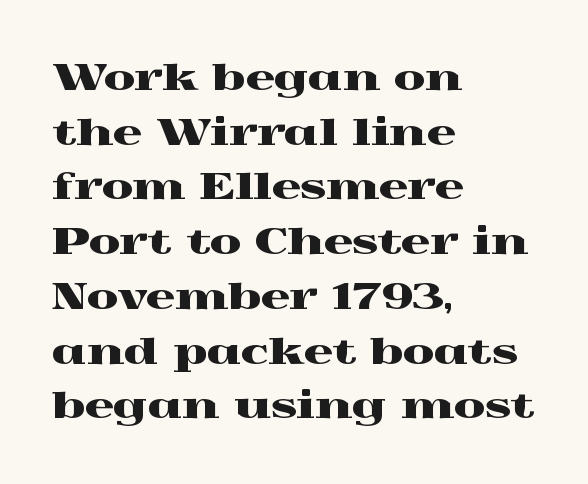
Q: Is the text italic (slanted)? A: No, it is upright.
Q: Is the typeface a serif or a sans-serif typeface? A: Serif.
Q: Is the text underlined? A: No.
Q: How is the paragraph aligned? A: Left-aligned.
Q: Is the spacing between letters normal or unusually wide? A: Normal.
Q: Is the spacing between lines tight, normal or loose? A: Normal.
Q: Width (condensed, normal, or wide)? A: Wide.
Q: x-height? A: Medium.
Q: Monospaced? A: No.
